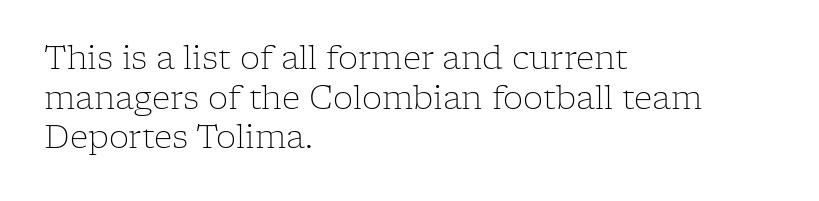
The paragraph shown leans on its left margin. Spacing between characters is what you'd get straight out of the box. A roman cut, with each character standing at attention. Classification — serif. This rendering features lettering with no underline.
